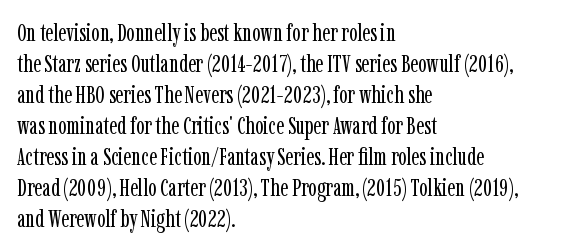
A light-to-regular cut is what we see here. Clear beneath every line of the passage. Vertical strokes here are truly vertical. The passage shown has conventional tracking throughout. Leftover space on each line is placed entirely after the last word.
